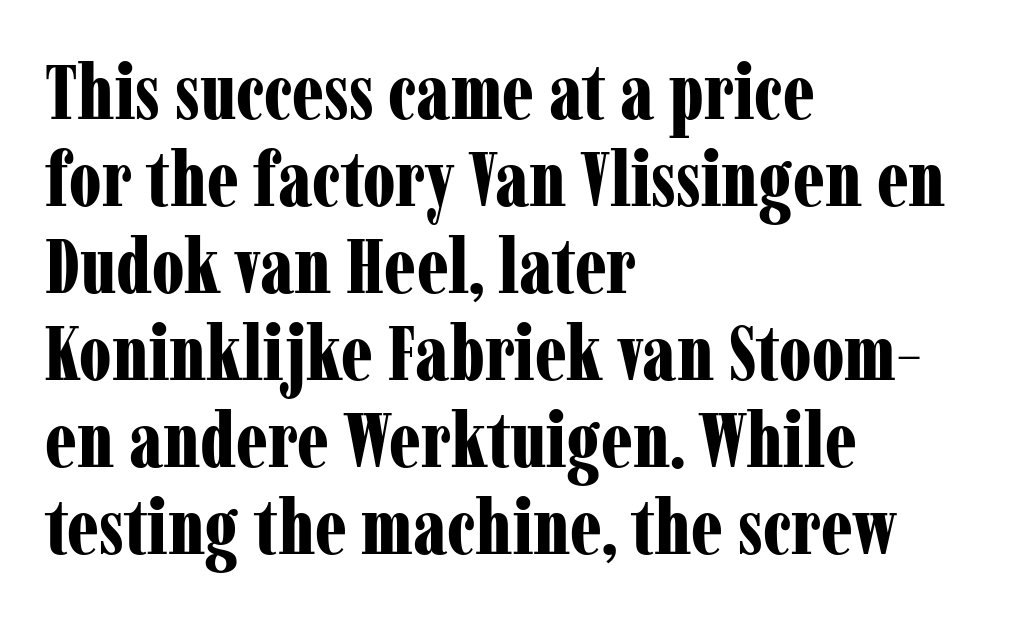
Q: Is the text bold? A: Yes.
Q: Is the text italic (slanted)? A: No, it is upright.
Q: Is the typeface a serif or a sans-serif typeface? A: Serif.
Q: Is the text underlined? A: No.
Q: How is the paragraph aligned? A: Left-aligned.
Q: Is the spacing between letters normal or unusually wide? A: Normal.
Q: Is the spacing between lines tight, normal or loose? A: Tight.
Q: Width (condensed, normal, or wide)? A: Condensed.
Q: Stroke contrast? A: Low.
Q: x-height? A: Medium.
Q: Monospaced? A: No.
